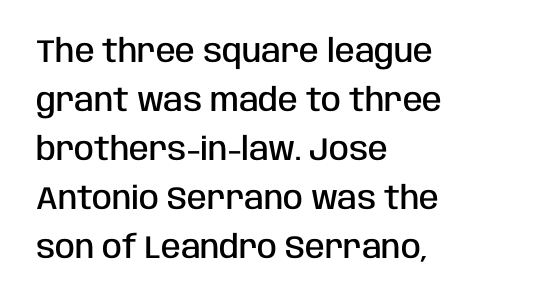
Q: Is the text bold? A: Semi-bold.
Q: Is the text italic (slanted)? A: No, it is upright.
Q: Is the typeface a serif or a sans-serif typeface? A: Sans-serif.
Q: Is the text underlined? A: No.
Q: How is the paragraph aligned? A: Left-aligned.
Q: Is the spacing between letters normal or unusually wide? A: Normal.
Q: Is the spacing between lines tight, normal or loose? A: Normal.
Q: Width (condensed, normal, or wide)? A: Condensed.
Q: Stroke contrast? A: Low.
Q: x-height? A: Large.
Q: Monospaced? A: No.
